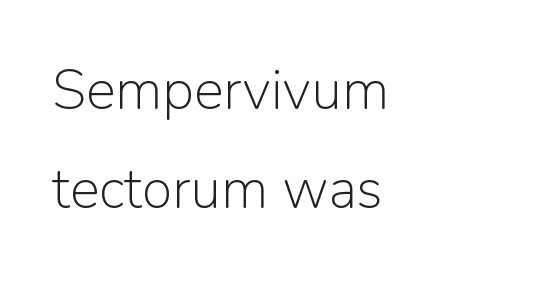
Casual observation: everything's shoved over to the left. Each stroke keeps to a modest, everyday thickness or less. Does the lettering tilt? It doesn't — this is upright. Look at the bottom of the vertical strokes: they stop flat, with no serifs.
